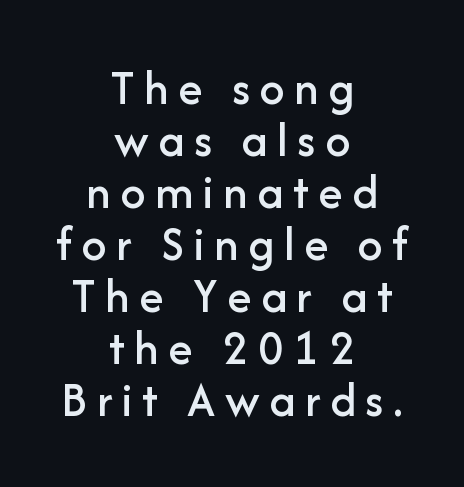
Q: Is the text italic (slanted)? A: No, it is upright.
Q: Is the typeface a serif or a sans-serif typeface? A: Sans-serif.
Q: Is the text underlined? A: No.
Q: How is the paragraph aligned? A: Centered.
Q: Is the spacing between lines tight, normal or loose? A: Tight.
Q: Width (condensed, normal, or wide)? A: Normal.
Q: Stroke contrast? A: Low.
Q: x-height? A: Medium.
Q: Monospaced? A: No.
